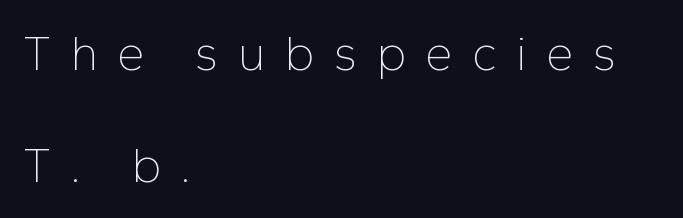
The image shows 50 px thin sans-serif type, upright; set left-aligned, loose line spacing (2.25x), unusually wide letter spacing (+0.37 em), not underlined; low stroke contrast and a medium x-height.
